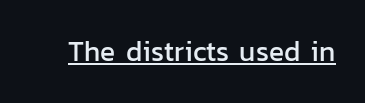
Q: Is the text italic (slanted)? A: No, it is upright.
Q: Is the typeface a serif or a sans-serif typeface? A: Sans-serif.
Q: Is the text underlined? A: Yes.
Q: Is the spacing between letters normal or unusually wide? A: Normal.
Q: Width (condensed, normal, or wide)? A: Normal.
Q: Stroke contrast? A: Low.
Q: x-height? A: Medium.
Q: Monospaced? A: No.
